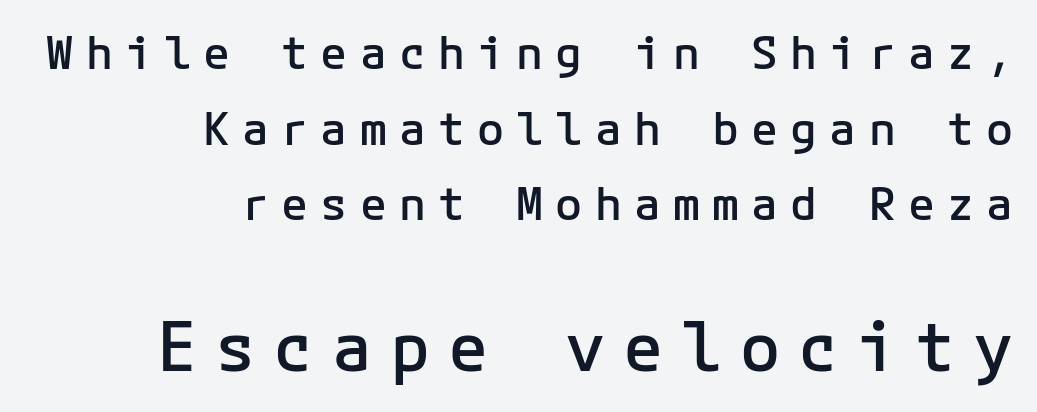
Weight check: semibold — heavier than regular, not quite bold. Leading: standard. This rendering widens character spacing well past its baseline value. Just letters on the line, the space beneath them empty. Size contrast runs from small at the top to large at the bottom.
